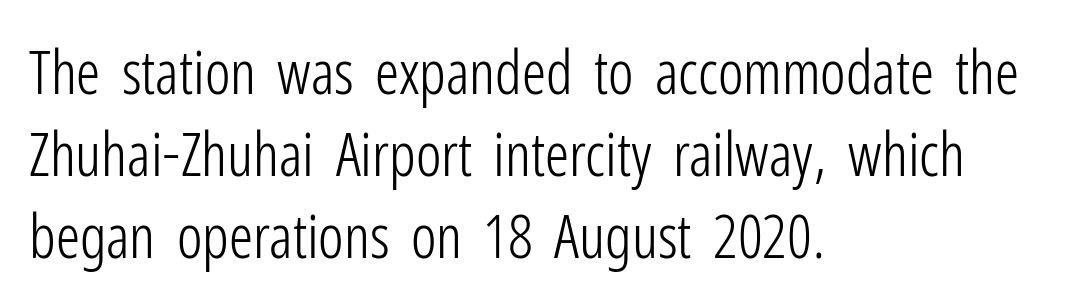
{"serif": "no", "italic": "no", "bold": "no", "weight": "light", "width": "condensed", "stroke_contrast": "low", "x_height": "medium", "monospaced": "no", "underline": "no", "align": "left", "line_spacing": "normal", "line_spacing_ratio": 1.37, "letter_spacing": "normal", "letter_spacing_em": 0.0, "glyph_px": 60}
